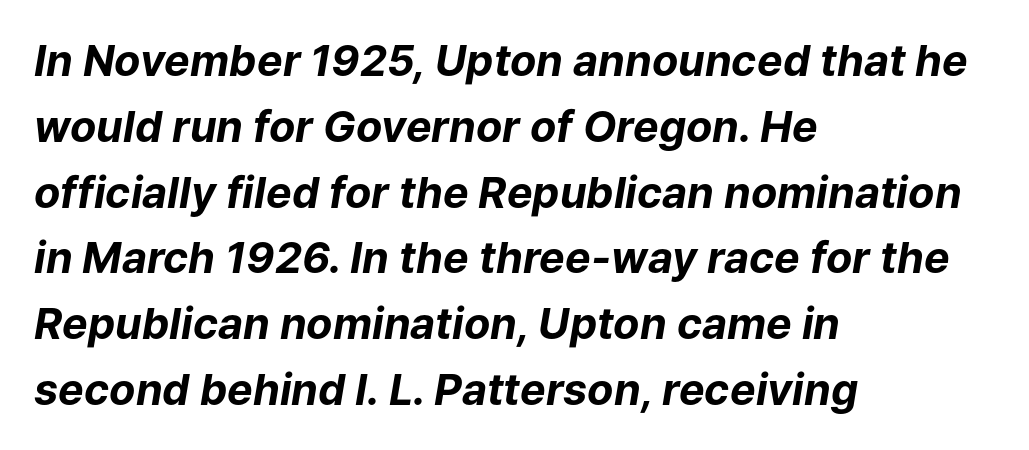
Q: Is the text bold? A: Yes.
Q: Is the text italic (slanted)? A: Yes, it leans right by about 9 degrees.
Q: Is the text underlined? A: No.
Q: How is the paragraph aligned? A: Left-aligned.
Q: Is the spacing between letters normal or unusually wide? A: Normal.
Q: Is the spacing between lines tight, normal or loose? A: Normal.
Q: Width (condensed, normal, or wide)? A: Normal.
Q: Stroke contrast? A: Low.
Q: x-height? A: Medium.
Q: Monospaced? A: No.
